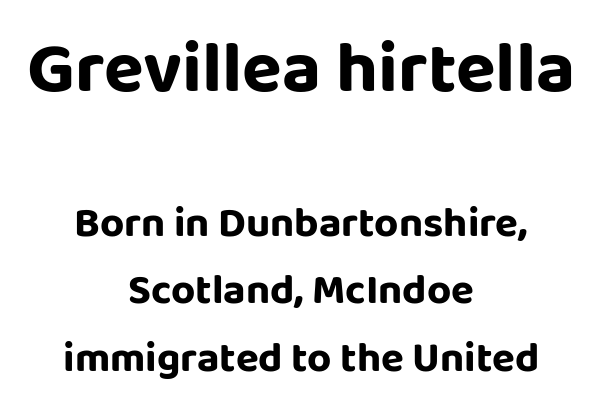
{"serif": "no", "italic": "no", "width": "normal", "stroke_contrast": "low", "x_height": "large", "monospaced": "no", "underline": "no", "align": "center", "line_spacing": "normal", "line_spacing_ratio": 1.6, "letter_spacing": "normal", "letter_spacing_em": 0.0, "larger_block": "first", "size_ratio": 1.74, "glyph_px": 73}
